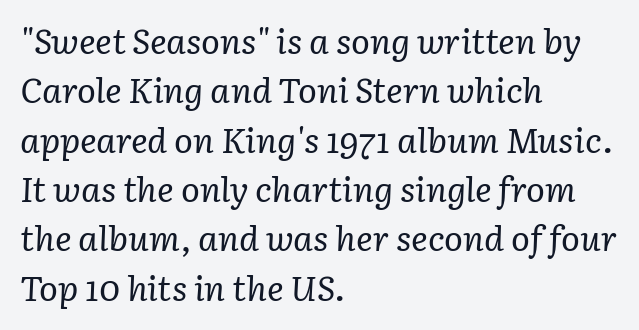
Where is the straight margin? On the left. Students, observe: this is what conventionally led text looks like. You could call the tracking neutral — neither tight nor loose. The specimen omits any rule beneath the text block's lines. Serifs: yes, visible at the terminals of the letterforms.
